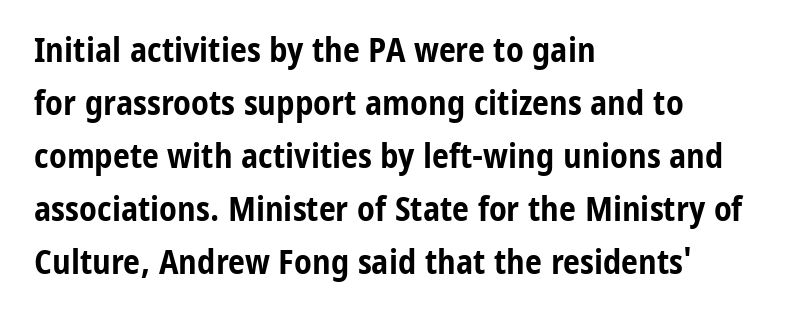
The rendering keeps characters at their native spacing. Typographically, this falls in the sans-serif category. Any mark beneath the type? The region is blank. Tall strokes in this sample are plumb rather than angled. A full-strength bold gives these letters their thick strokes. Reading down the block, your eye returns to a fixed left position each line.
